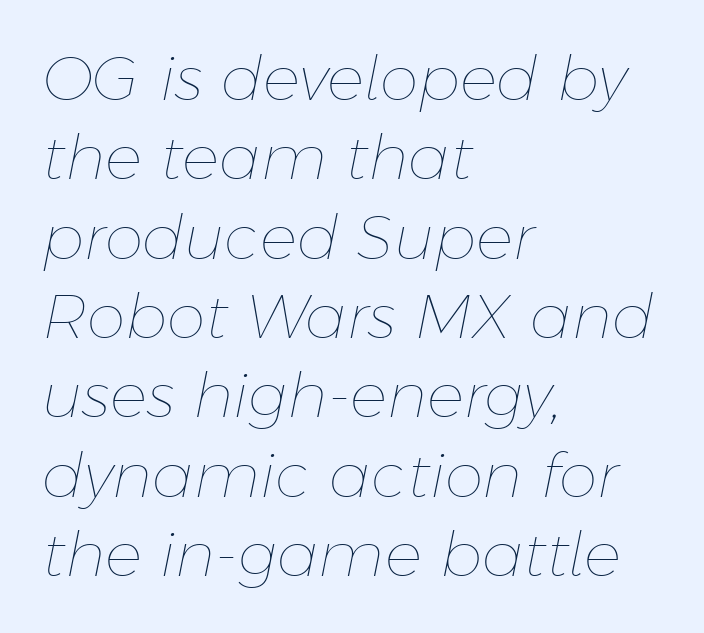
The block of text has a typical density, with ordinary space between rows. Caption: multi-line text, flush left, ragged right. The area under the type is left untouched. A typesetter would call this proportional, since set widths differ per character.
